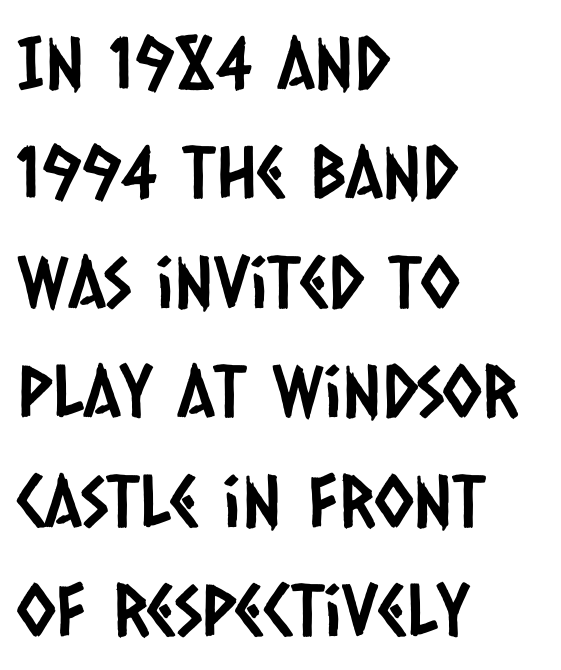
{"serif": "no", "width": "condensed", "stroke_contrast": "low", "x_height": "large", "monospaced": "no", "underline": "no", "align": "left", "line_spacing": "normal", "line_spacing_ratio": 1.52, "letter_spacing": "normal", "letter_spacing_em": 0.0, "glyph_px": 72}
